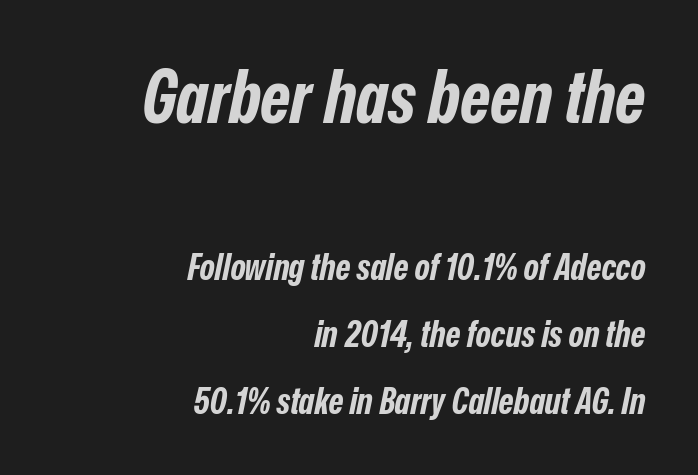
The image shows 73 px bold, condensed type, italic (leaning right); set right-aligned, line spacing 1.85x, normal letter spacing, not underlined; the first (top) block is 2.03x larger; low stroke contrast and a medium x-height.
